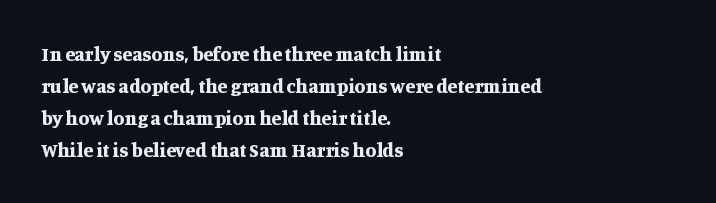
Q: Is the text bold? A: Yes.
Q: Is the text italic (slanted)? A: No, it is upright.
Q: Is the text underlined? A: No.
Q: How is the paragraph aligned? A: Left-aligned.
Q: Is the spacing between letters normal or unusually wide? A: Normal.
Q: Is the spacing between lines tight, normal or loose? A: Normal.
